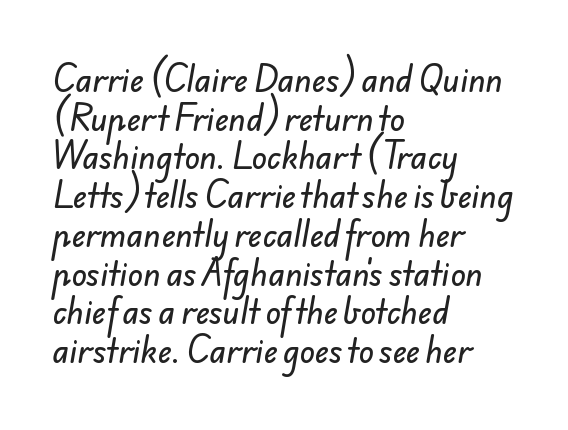
{"serif": "no", "width": "normal", "stroke_contrast": "low", "x_height": "small", "monospaced": "no", "underline": "no", "align": "left", "line_spacing": "normal", "line_spacing_ratio": 1.25, "letter_spacing": "normal", "letter_spacing_em": 0.0, "glyph_px": 31}
